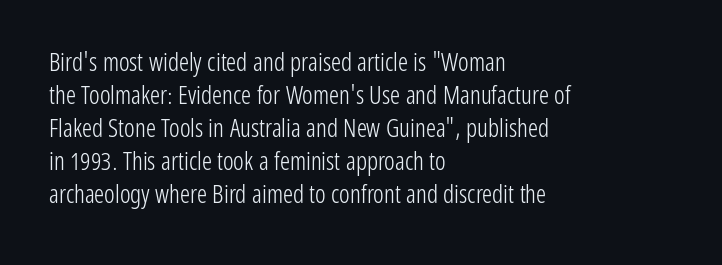
The setting favours the left margin, as ordinary paragraphs usually do. The letters stand upright; this is a roman face. Does the leading feel generous? No, just average. The passage shown has conventional tracking throughout. Each stroke keeps to a modest, everyday thickness or less.
